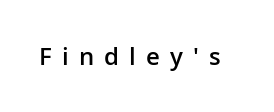
The image shows 24 px text type, upright; set unusually wide letter spacing (+0.42 em), not underlined.
